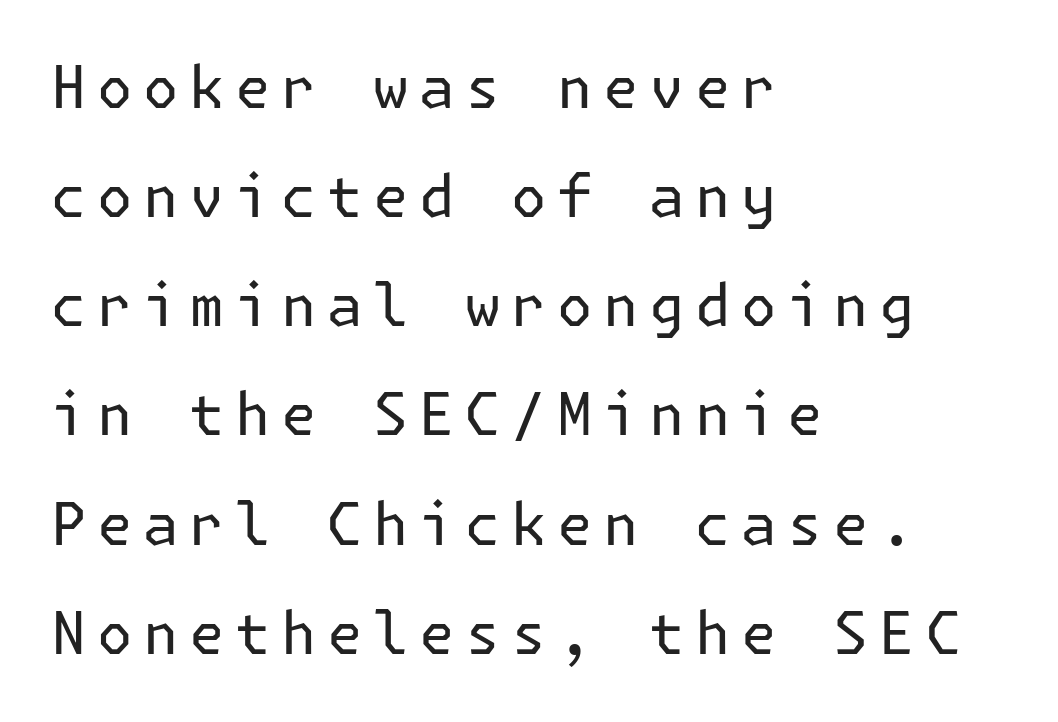
The image shows 59 px regular-weight sans-serif type, upright; set left-aligned, line spacing 1.85x, not underlined; low stroke contrast and a medium x-height.
